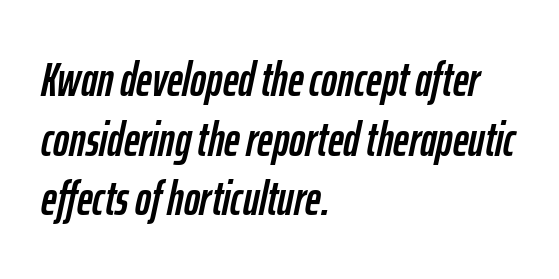
The image shows 48 px condensed type, italic (leaning right); set left-aligned, line spacing 1.24x, normal letter spacing, not underlined; low stroke contrast and a medium x-height.
